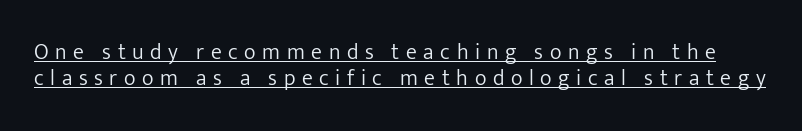
The image shows 22 px text type, upright; set line spacing 1.16x, unusually wide letter spacing (+0.3 em), underlined.
